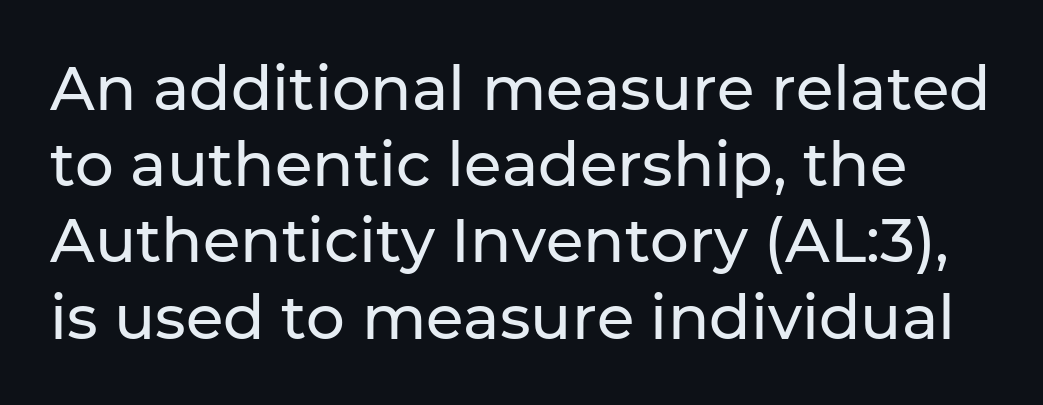
{"serif": "no", "italic": "no", "width": "normal", "stroke_contrast": "low", "x_height": "medium", "monospaced": "no", "underline": "no", "line_spacing": "normal", "line_spacing_ratio": 1.25, "letter_spacing": "normal", "letter_spacing_em": 0.0, "glyph_px": 61}
